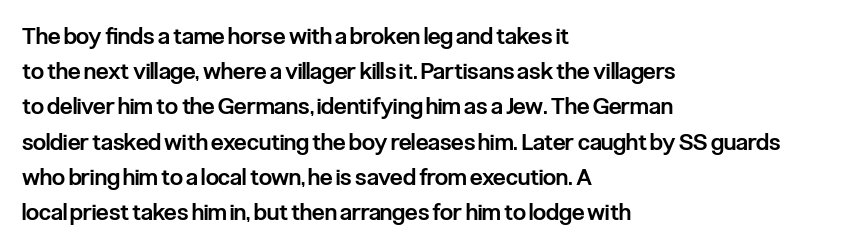
Q: Is the text bold? A: Semi-bold.
Q: Is the text italic (slanted)? A: No, it is upright.
Q: Is the text underlined? A: No.
Q: How is the paragraph aligned? A: Left-aligned.
Q: Is the spacing between letters normal or unusually wide? A: Normal.
Q: Is the spacing between lines tight, normal or loose? A: Normal.
